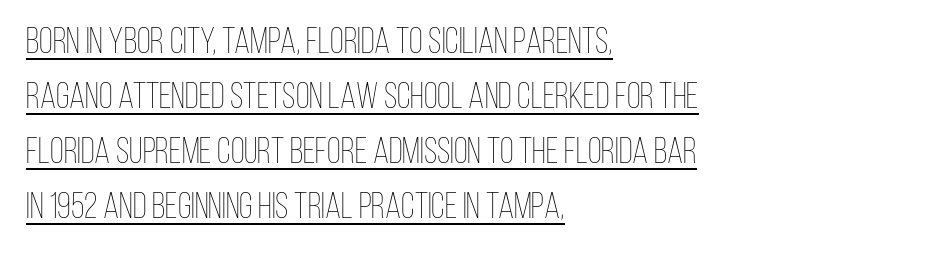
Q: Is the text bold? A: No.
Q: Is the text italic (slanted)? A: No, it is upright.
Q: Is the text underlined? A: Yes.
Q: How is the paragraph aligned? A: Left-aligned.
Q: Is the spacing between letters normal or unusually wide? A: Normal.
Q: Is the spacing between lines tight, normal or loose? A: Normal.
Q: Width (condensed, normal, or wide)? A: Condensed.
Q: Stroke contrast? A: Low.
Q: x-height? A: Large.
Q: Monospaced? A: No.
